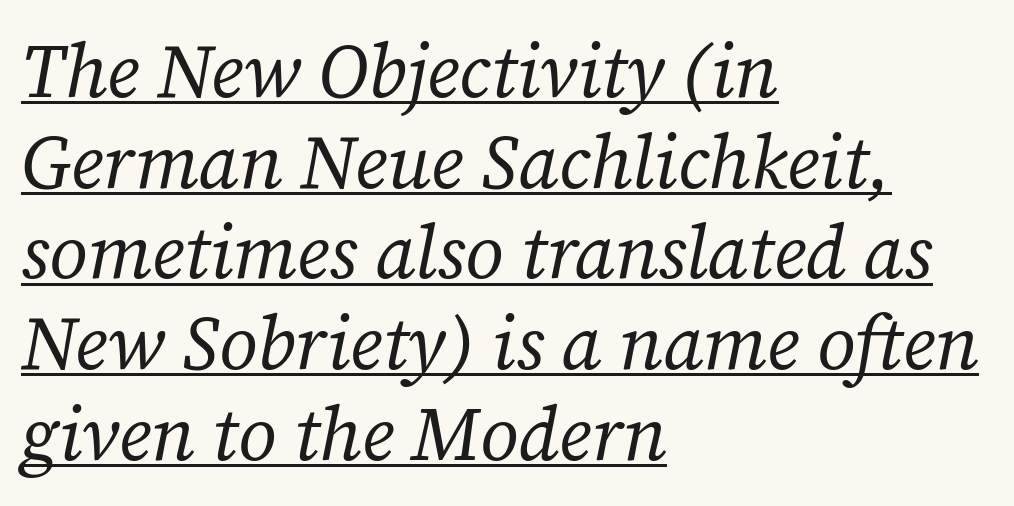
Stroke mass is kept to a normal reading level or below. Examine the stroke ends and you'll spot serifs. A typesetter would call this proportional, since set widths differ per character. If you drew a ruler down the left edge, every line would touch it.
